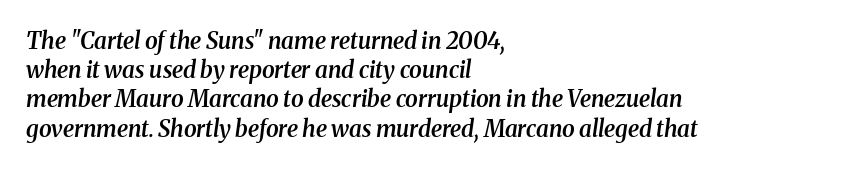
The image shows 23 px text type, italic (leaning right); set left-aligned, normal line spacing (1.27x), normal letter spacing, not underlined.
